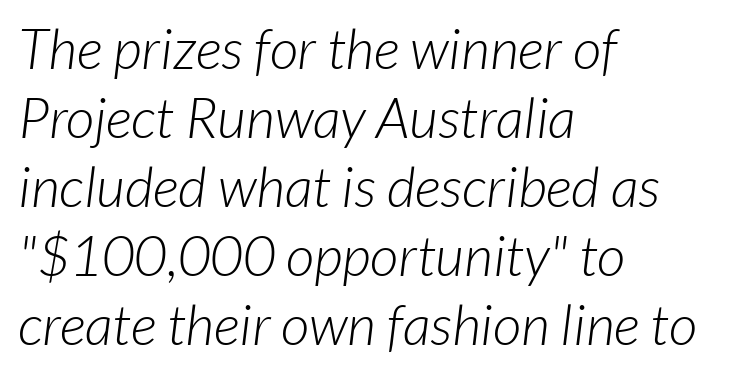
{"serif": "no", "bold": "no", "weight": "light", "width": "normal", "stroke_contrast": "low", "x_height": "medium", "monospaced": "no", "underline": "no", "align": "left", "line_spacing_ratio": 1.23, "letter_spacing": "normal", "letter_spacing_em": 0.0, "glyph_px": 56}
